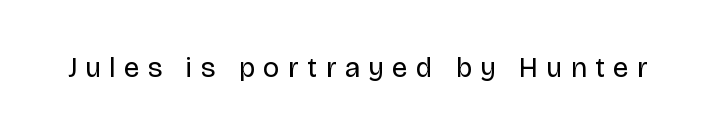
{"serif": "no", "italic": "no", "bold": "no", "weight": "regular", "width": "normal", "stroke_contrast": "low", "x_height": "large", "monospaced": "no", "underline": "no", "letter_spacing": "wide", "letter_spacing_em": 0.31, "glyph_px": 28}
